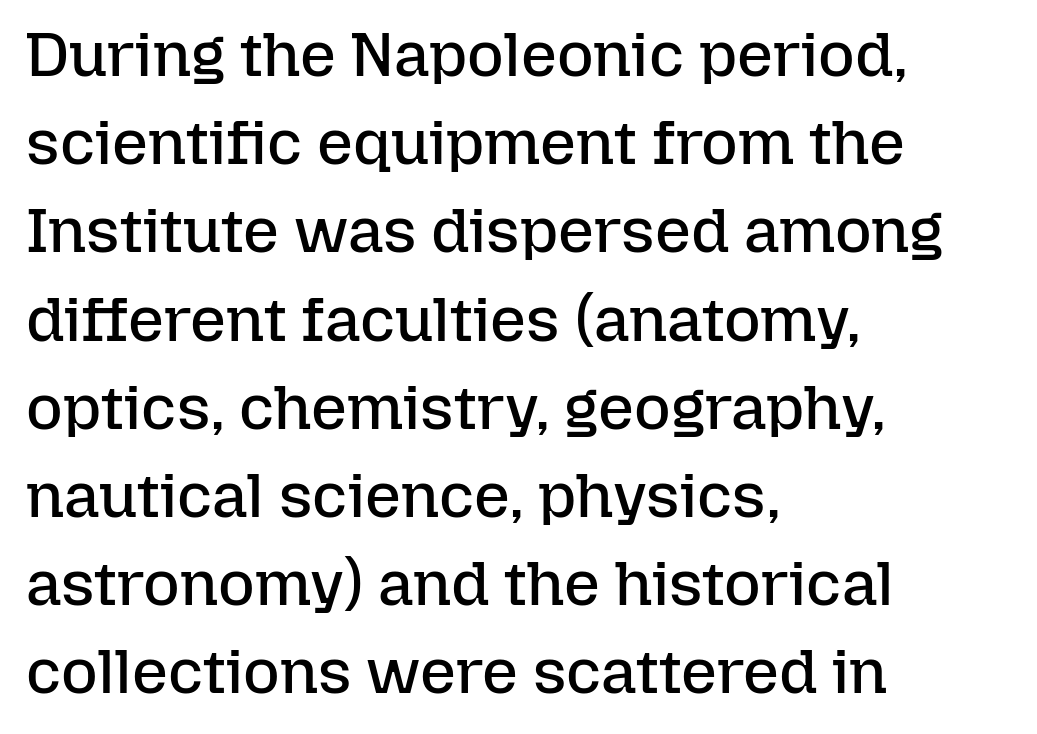
{"italic": "no", "bold": "no", "weight": "regular", "width": "normal", "stroke_contrast": "low", "x_height": "medium", "monospaced": "no", "underline": "no", "align": "left", "line_spacing": "normal", "line_spacing_ratio": 1.4, "letter_spacing": "normal", "letter_spacing_em": 0.0, "glyph_px": 63}
